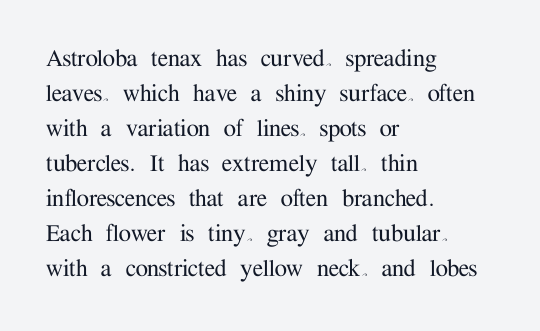
Clear beneath every line of the passage. In terms of leading, this rendering sits right in the middle. This sample has the flowing, uneven cadence of proportional lettering. These lines are set flush left with a ragged right edge. What stands out about the letter spacing? Nothing — it is the standard amount.
